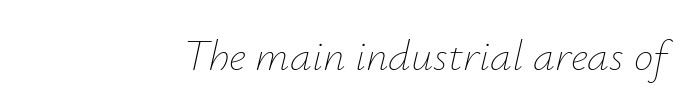
Q: Is the text bold? A: No.
Q: Is the text italic (slanted)? A: Yes, it leans right by about 12 degrees.
Q: Is the text underlined? A: No.
Q: Is the spacing between letters normal or unusually wide? A: Normal.
Q: Width (condensed, normal, or wide)? A: Normal.
Q: Stroke contrast? A: Low.
Q: x-height? A: Small.
Q: Monospaced? A: No.
